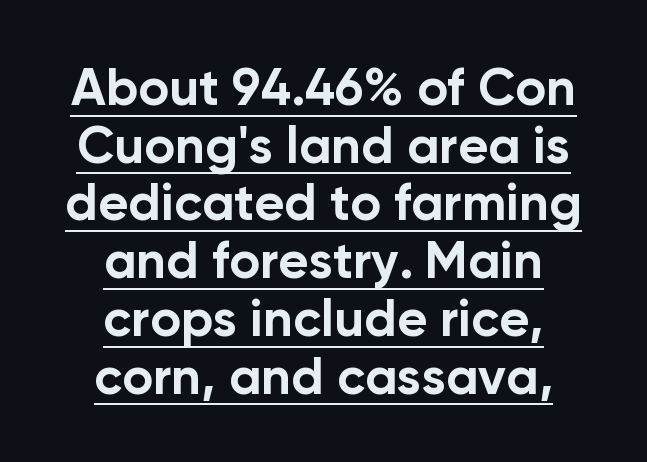
The image shows 52 px bold sans-serif type, upright; set centered, tight line spacing (1.11x), normal letter spacing, underlined; low stroke contrast and a medium x-height.
